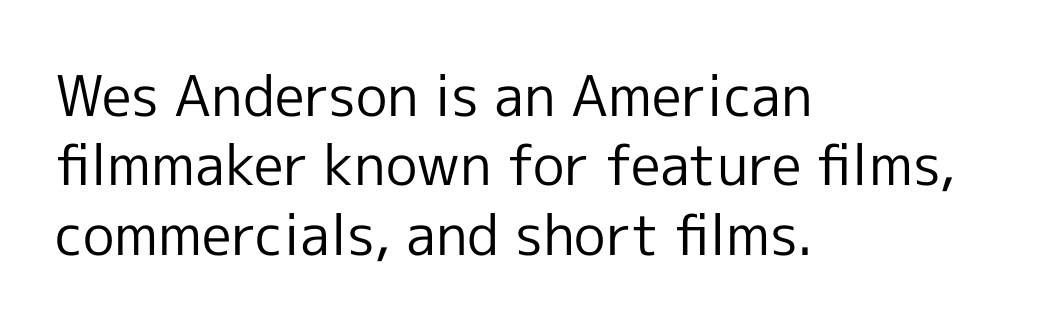
{"serif": "no", "italic": "no", "bold": "no", "weight": "regular", "width": "normal", "x_height": "medium", "monospaced": "no", "underline": "no", "align": "left", "line_spacing_ratio": 1.24, "letter_spacing": "normal", "letter_spacing_em": 0.0, "glyph_px": 56}
